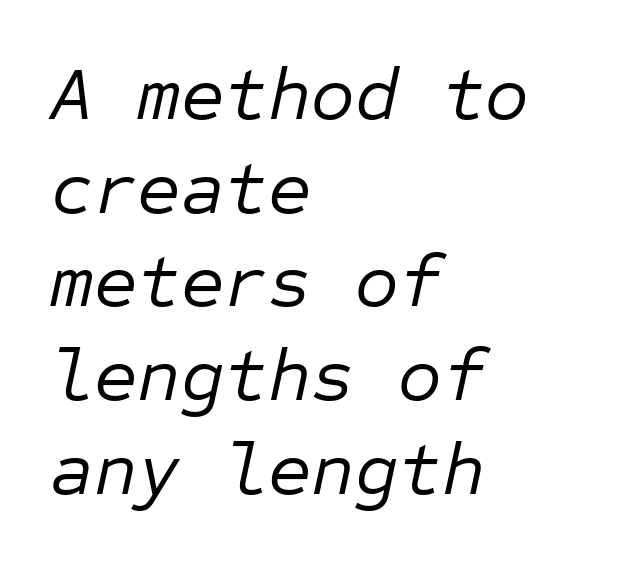
The image shows 75 px regular-weight type, italic (leaning right), monospaced; set left-aligned, normal line spacing (1.25x), normal letter spacing, not underlined; low stroke contrast and a medium x-height.
